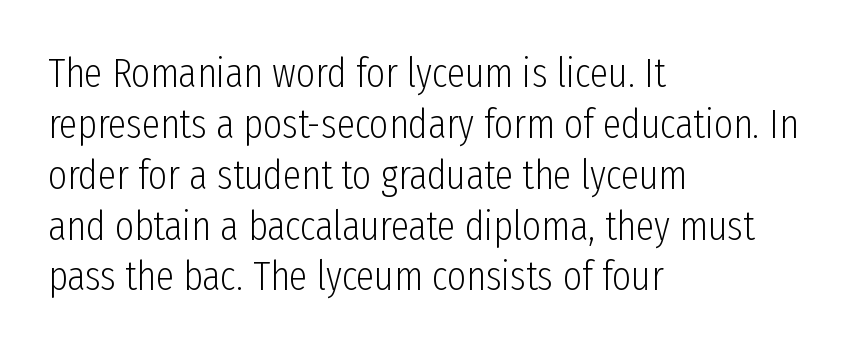
I'd call this a sans setting — the letters go barefoot. A typesetter would call this proportional, since set widths differ per character. Stems and bowls with no extra thickness — not bold. The letterforms sit shoulder to shoulder at normal distance.
